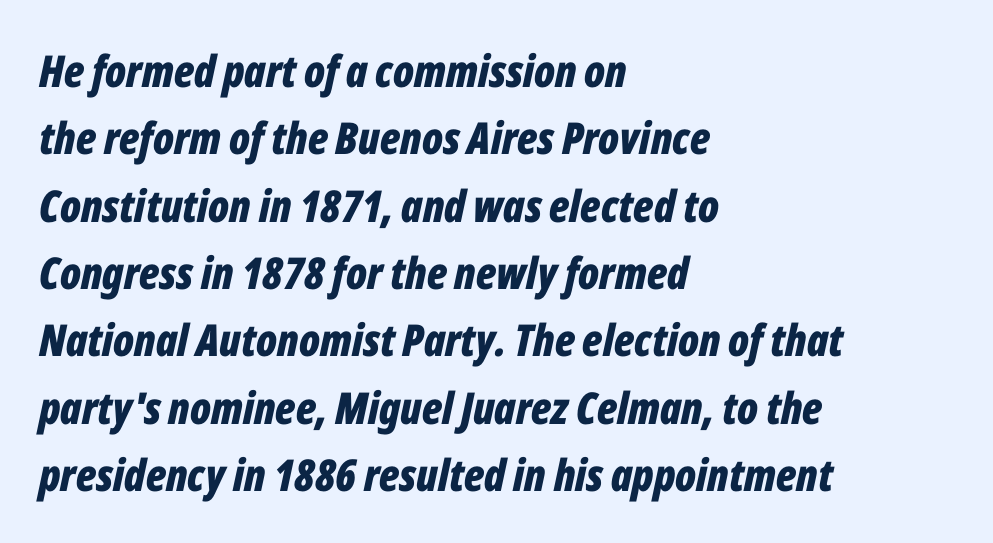
Q: Is the text bold? A: Yes.
Q: Is the text italic (slanted)? A: Yes, it leans right by about 12 degrees.
Q: Is the text underlined? A: No.
Q: How is the paragraph aligned? A: Left-aligned.
Q: Is the spacing between letters normal or unusually wide? A: Normal.
Q: Is the spacing between lines tight, normal or loose? A: Normal.
Q: Width (condensed, normal, or wide)? A: Condensed.
Q: Stroke contrast? A: Low.
Q: x-height? A: Medium.
Q: Monospaced? A: No.
